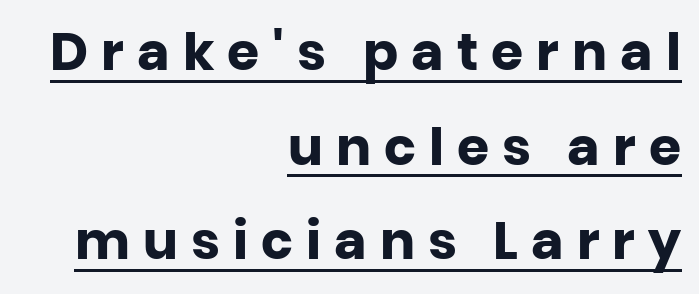
Q: Is the text bold? A: Yes.
Q: Is the text italic (slanted)? A: No, it is upright.
Q: Is the typeface a serif or a sans-serif typeface? A: Sans-serif.
Q: Is the text underlined? A: Yes.
Q: How is the paragraph aligned? A: Right-aligned.
Q: Is the spacing between letters normal or unusually wide? A: Unusually wide.
Q: Width (condensed, normal, or wide)? A: Normal.
Q: Stroke contrast? A: Low.
Q: x-height? A: Large.
Q: Monospaced? A: No.
